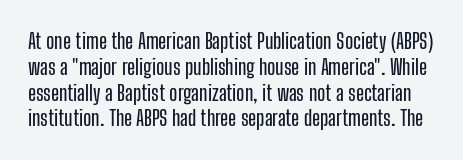
The axis of the letterforms is exactly vertical. What stands out about the letter spacing? Nothing — it is the standard amount. The specimen omits any rule beneath the text block's lines.
